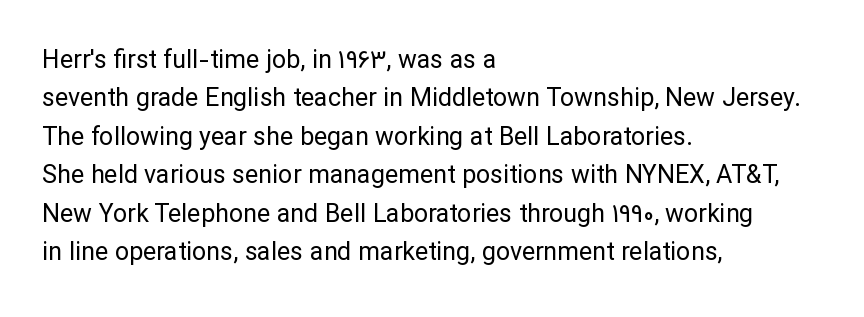
The image shows 25 px text type, upright; set left-aligned, normal line spacing (1.54x), normal letter spacing, not underlined.
